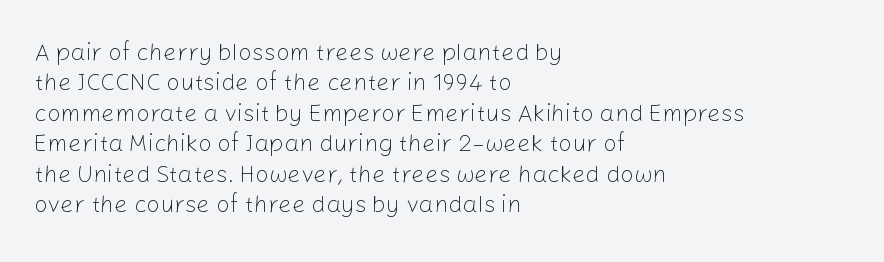
The type sits square on the baseline with zero lean. Only glyphs here, with clear space below each row. This sample is left-justified, so line endings fall wherever the words run out. Nothing unusual about the tracking: characters are spaced as the font intends. No extra ink here — the face is not bold.
